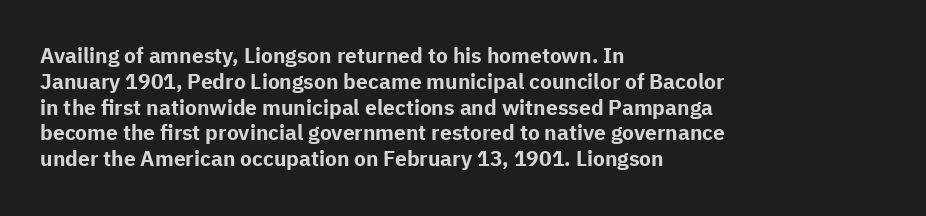
The image shows 21 px bold type, upright; set left-aligned, line spacing 1.23x, normal letter spacing, not underlined.
